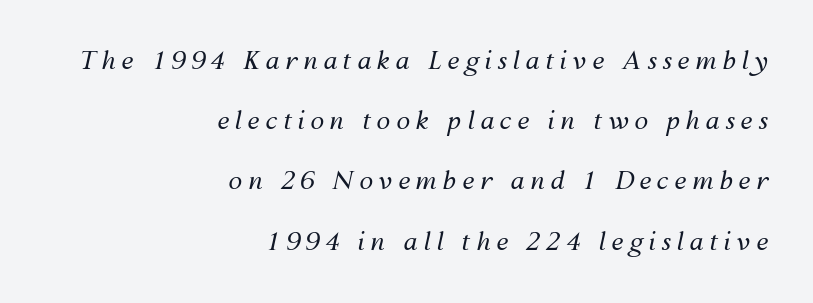
The letters look calm and open, with moderate or lighter stems. You could fit nearly another row in the gap between these rows. Tracking here is generous; glyphs stand well apart from one another. The space directly below the letters is spotless.
